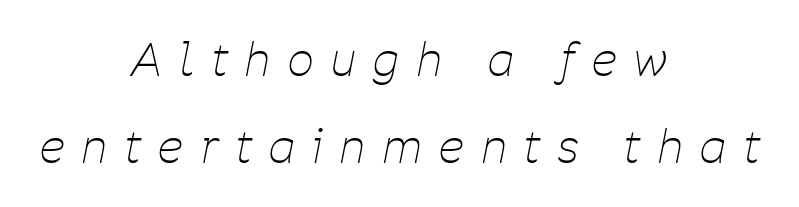
Looks like regular typesetting: each glyph gets only the width it needs. Caption: multi-line text, centered on the measure. Airy leading. Bare-footed words on every line. The font is comparable to plain body text, perhaps lighter. The letterforms stand isolated, each surrounded by extra space.
